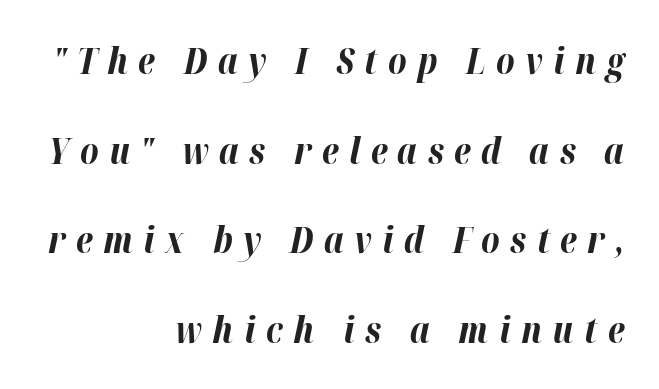
{"italic": "yes", "lean": "right", "slant_degrees": 12, "bold": "yes", "weight": "bold", "width": "normal", "stroke_contrast": "high", "x_height": "medium", "monospaced": "no", "underline": "no", "align": "right", "line_spacing": "loose", "line_spacing_ratio": 2.49, "letter_spacing": "wide", "letter_spacing_em": 0.29, "glyph_px": 36}
